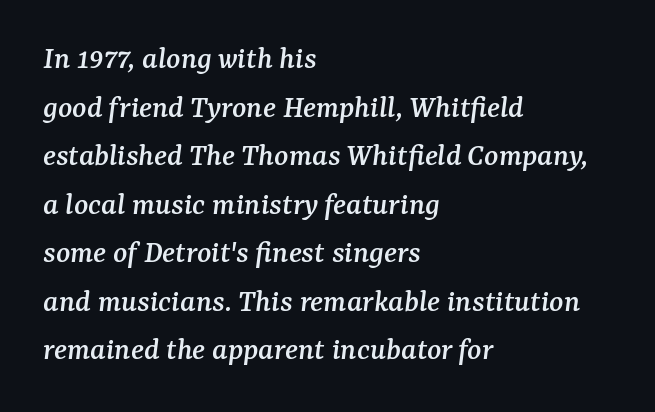
Q: Is the text italic (slanted)? A: Yes, it leans right by about 7 degrees.
Q: Is the typeface a serif or a sans-serif typeface? A: Serif.
Q: Is the text underlined? A: No.
Q: How is the paragraph aligned? A: Left-aligned.
Q: Is the spacing between letters normal or unusually wide? A: Normal.
Q: Is the spacing between lines tight, normal or loose? A: Normal.
Q: Width (condensed, normal, or wide)? A: Normal.
Q: Stroke contrast? A: Medium.
Q: x-height? A: Medium.
Q: Monospaced? A: No.
